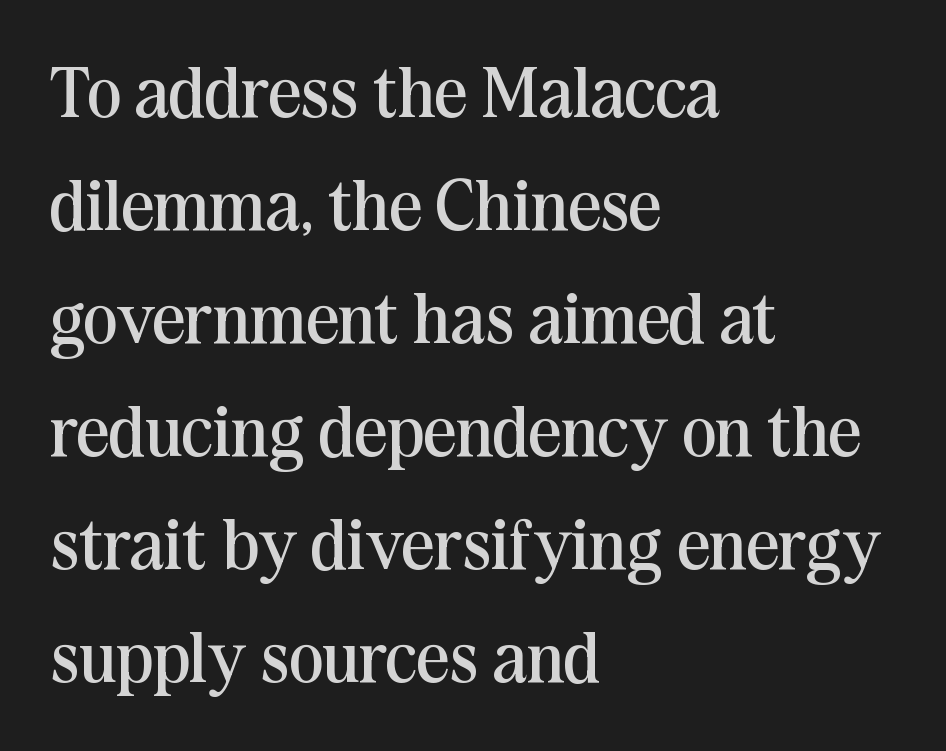
{"serif": "yes", "italic": "no", "bold": "no", "weight": "regular", "width": "normal", "stroke_contrast": "medium", "x_height": "medium", "monospaced": "no", "underline": "no", "align": "left", "line_spacing": "normal", "line_spacing_ratio": 1.57, "letter_spacing": "normal", "letter_spacing_em": 0.0, "glyph_px": 72}
